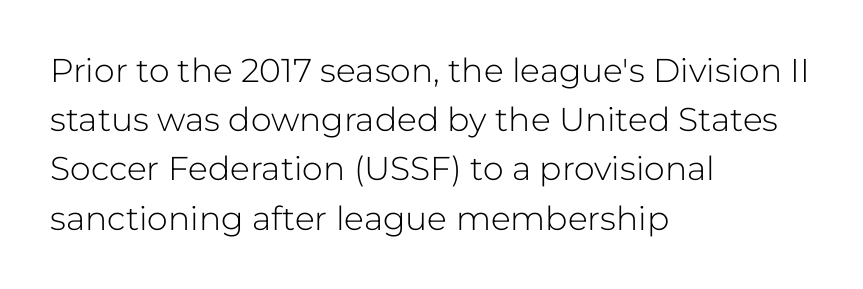
One glance says typical: line gaps are just what's usual. Is this a heavy cut? Hardly; it is regular or lighter. The rendering shows plain stroke endings on the letterforms — a sans-serif design. Does the lettering tilt? It doesn't — this is upright. Letter spacing: default. The space directly below the letters is spotless.
